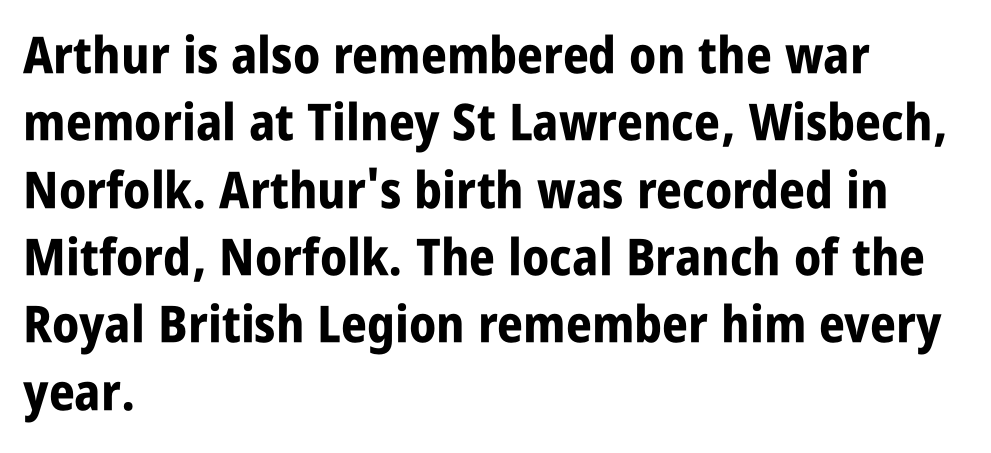
This rendering features lettering with no underline. Varying glyph widths throughout — classic text-font behaviour. The font is running at its bold setting. A normal amount of white space separates one row of letters from the next. These lines keep a tight, regular rhythm from letter to letter.
